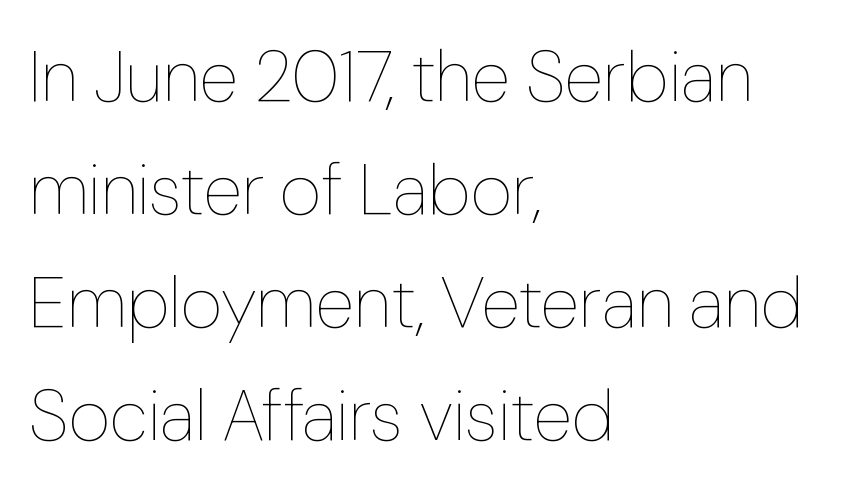
{"italic": "no", "bold": "no", "weight": "thin", "width": "normal", "stroke_contrast": "low", "x_height": "medium", "monospaced": "no", "underline": "no", "align": "left", "line_spacing": "normal", "line_spacing_ratio": 1.57, "letter_spacing": "normal", "letter_spacing_em": 0.0, "glyph_px": 72}
